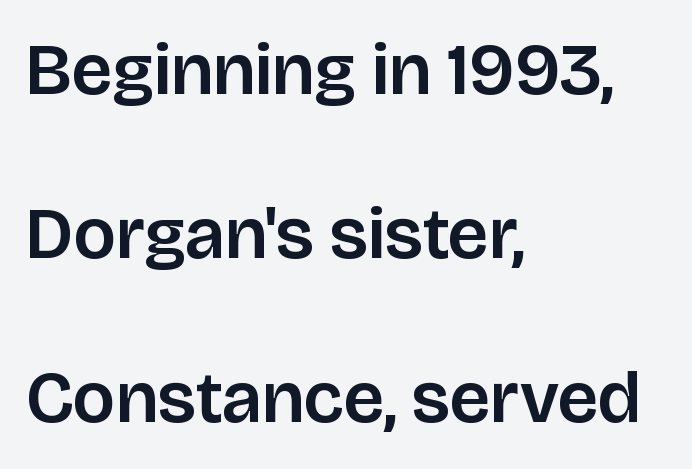
The image shows 73 px sans-serif type, upright; set left-aligned, loose line spacing (2.25x), normal letter spacing, not underlined; low stroke contrast and a large x-height.
